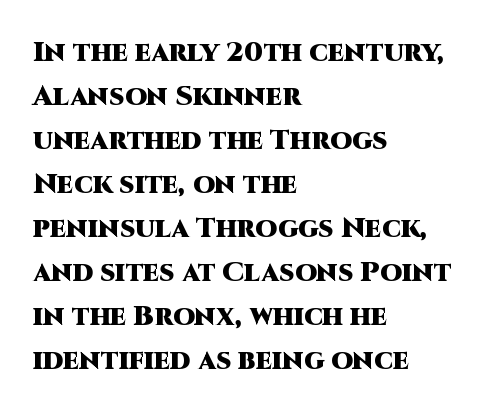
I'd describe the lettering as bold — thick and assertive. Looks like regular typesetting: each glyph gets only the width it needs. No extra tracking has been applied to these lines. Notice how the passage keeps a crisp vertical edge on the left only.
